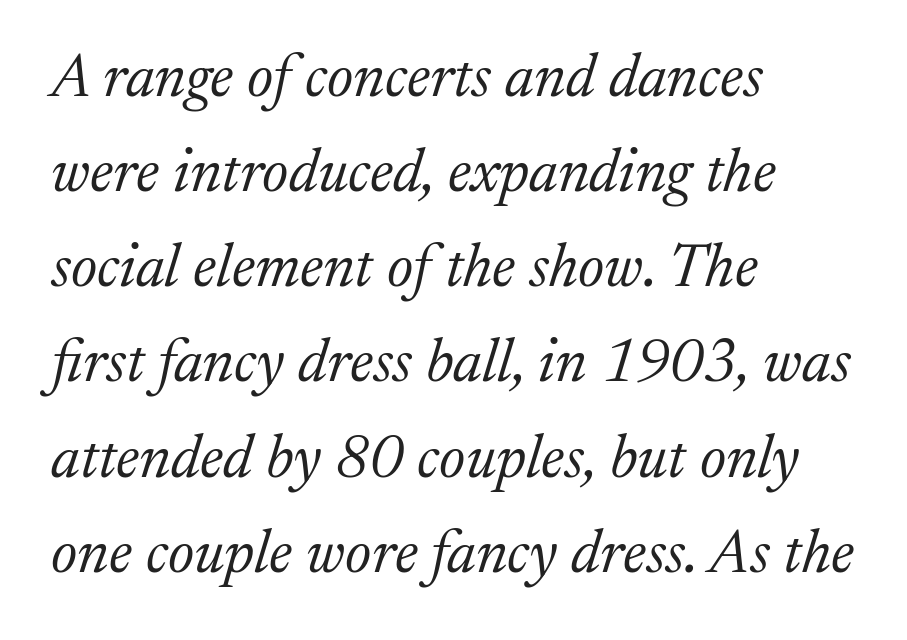
Q: Is the text bold? A: No.
Q: Is the text italic (slanted)? A: Yes, it leans right by about 17 degrees.
Q: Is the typeface a serif or a sans-serif typeface? A: Serif.
Q: Is the text underlined? A: No.
Q: How is the paragraph aligned? A: Left-aligned.
Q: Is the spacing between letters normal or unusually wide? A: Normal.
Q: Is the spacing between lines tight, normal or loose? A: Normal.
Q: Width (condensed, normal, or wide)? A: Normal.
Q: Stroke contrast? A: Medium.
Q: x-height? A: Medium.
Q: Monospaced? A: No.
